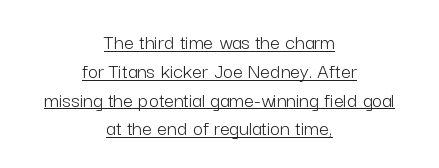
Designer's note — italics off, roman on. These lines stack symmetrically, like a column narrowing and widening about its center. Honestly, the underline is the first thing you notice here. This rendering leaves character spacing at its baseline value. No heavy texture on the line: the type isn't bold. Horizontal bands of white between lines are of average thickness.
